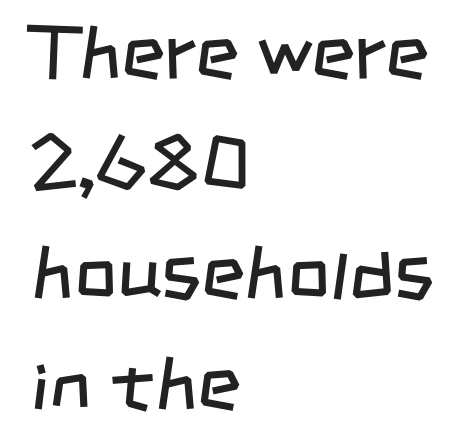
{"serif": "no", "bold": "no", "weight": "regular", "width": "condensed", "stroke_contrast": "low", "x_height": "large", "monospaced": "no", "underline": "no", "align": "left", "line_spacing": "normal", "line_spacing_ratio": 1.47, "letter_spacing": "normal", "letter_spacing_em": 0.0, "glyph_px": 75}
